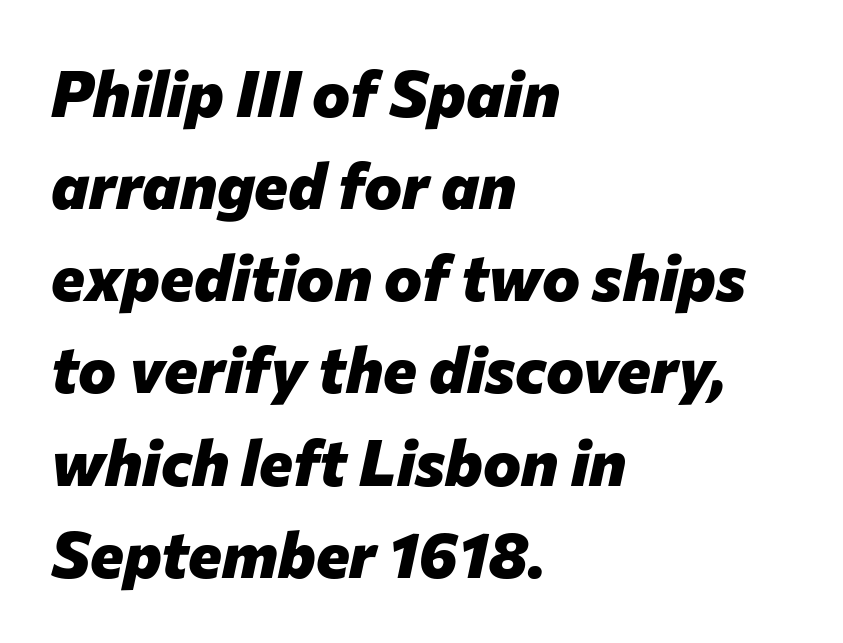
The image shows 64 px heavy type, italic (leaning right); set left-aligned, normal line spacing (1.44x), normal letter spacing, not underlined; low stroke contrast and a medium x-height.
